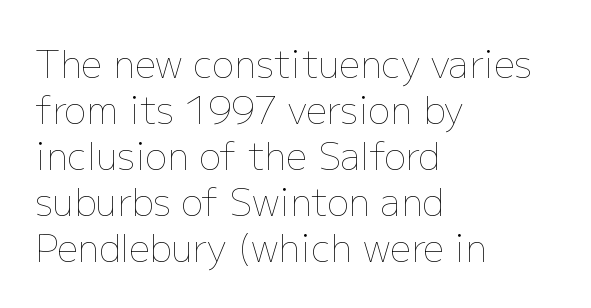
Q: Is the text bold? A: No.
Q: Is the text italic (slanted)? A: No, it is upright.
Q: Is the text underlined? A: No.
Q: How is the paragraph aligned? A: Left-aligned.
Q: Is the spacing between letters normal or unusually wide? A: Normal.
Q: Width (condensed, normal, or wide)? A: Normal.
Q: Stroke contrast? A: Low.
Q: x-height? A: Medium.
Q: Monospaced? A: No.
